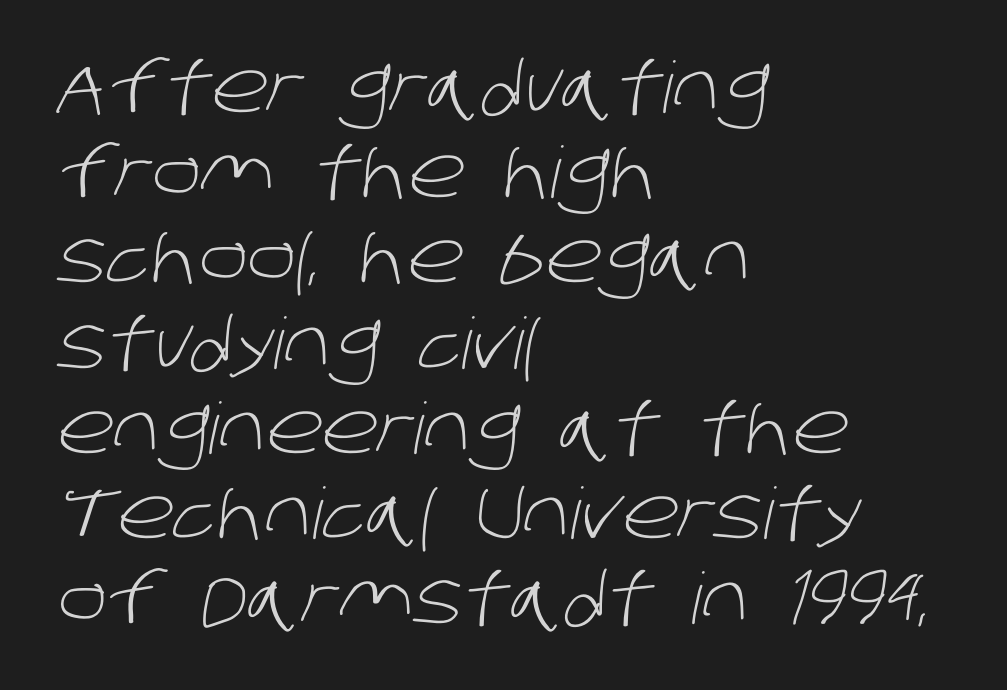
Q: Is the text bold? A: No.
Q: Is the typeface a serif or a sans-serif typeface? A: Sans-serif.
Q: Is the text underlined? A: No.
Q: How is the paragraph aligned? A: Left-aligned.
Q: Is the spacing between letters normal or unusually wide? A: Normal.
Q: Width (condensed, normal, or wide)? A: Normal.
Q: Stroke contrast? A: Low.
Q: x-height? A: Large.
Q: Monospaced? A: No.
